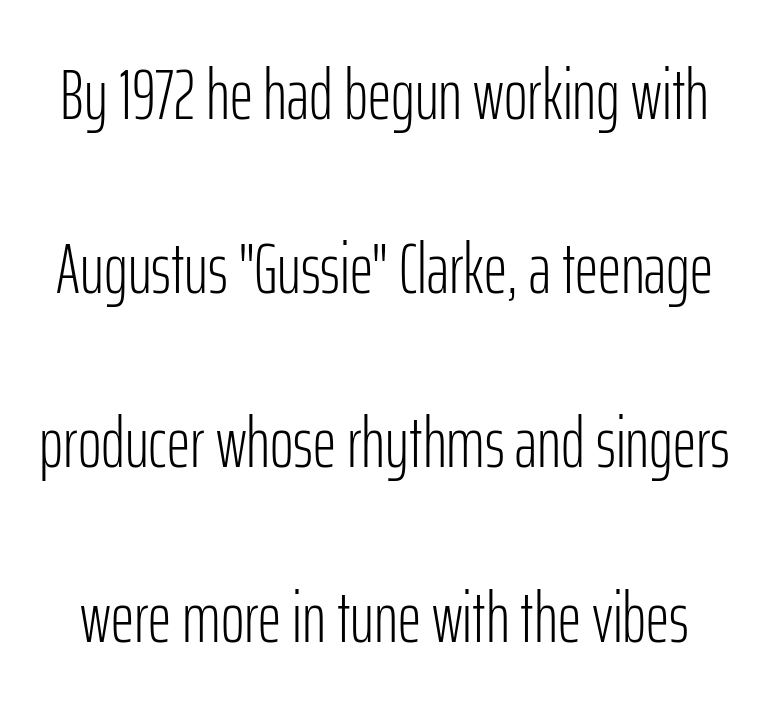
{"serif": "no", "italic": "no", "bold": "no", "weight": "light", "width": "condensed", "stroke_contrast": "low", "x_height": "medium", "monospaced": "no", "underline": "no", "line_spacing": "loose", "line_spacing_ratio": 2.42, "letter_spacing": "normal", "letter_spacing_em": 0.0, "glyph_px": 72}
